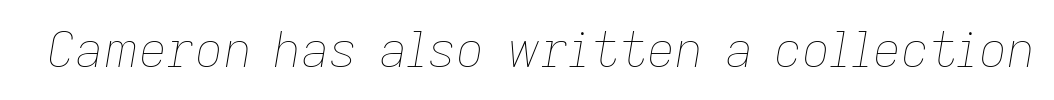
Does extra space separate the letters? No, they use regular spacing. No letter is thick-stroked: the sample isn't bold. The axis of the letterforms is tilted away from vertical. Decoration check: the copy has no underline. These lines are rendered in a variable-pitch font.
